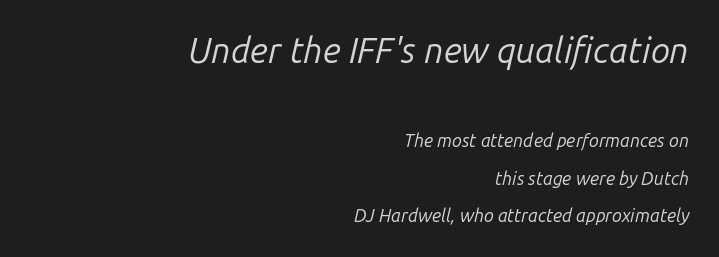
{"italic": "yes", "lean": "right", "slant_degrees": 14, "bold": "no", "weight": "regular", "width": "normal", "stroke_contrast": "low", "x_height": "medium", "monospaced": "no", "underline": "no", "align": "right", "line_spacing": "loose", "line_spacing_ratio": 2.07, "letter_spacing": "normal", "letter_spacing_em": 0.0, "larger_block": "first", "size_ratio": 1.94, "glyph_px": 35}
